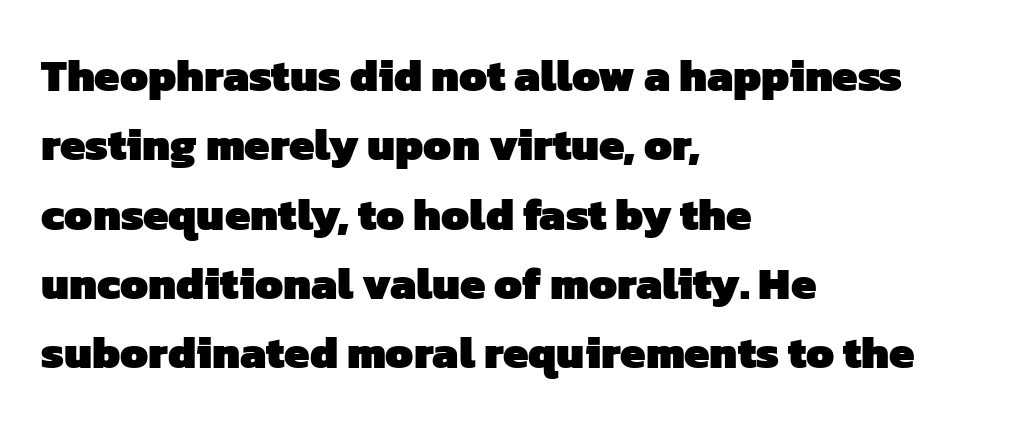
{"serif": "no", "bold": "yes", "weight": "heavy", "width": "normal", "stroke_contrast": "low", "x_height": "medium", "monospaced": "no", "underline": "no", "align": "left", "line_spacing": "normal", "line_spacing_ratio": 1.54, "letter_spacing": "normal", "letter_spacing_em": 0.0, "glyph_px": 45}
